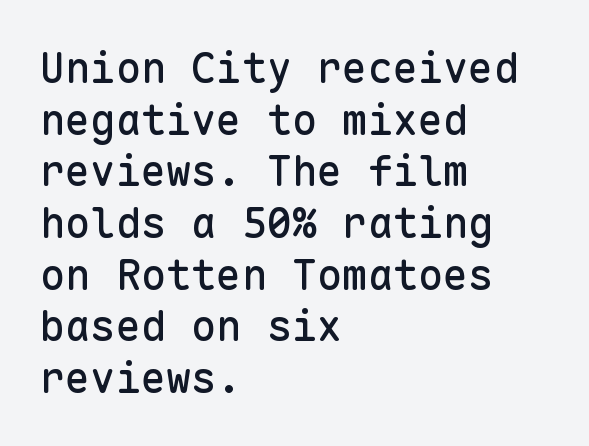
The image shows 42 px sans-serif type, upright, monospaced; set left-aligned, line spacing 1.23x, normal letter spacing, not underlined; low stroke contrast and a medium x-height.
